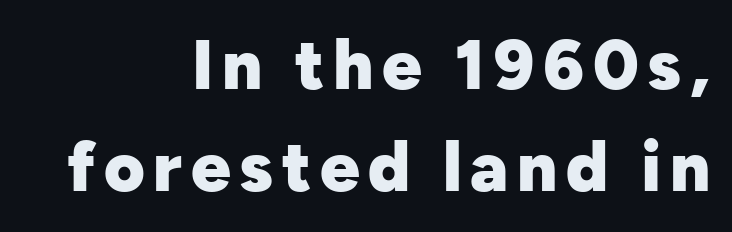
The image shows 70 px heavy sans-serif type, upright; set right-aligned, normal line spacing (1.46x), not underlined; low stroke contrast and a medium x-height.
